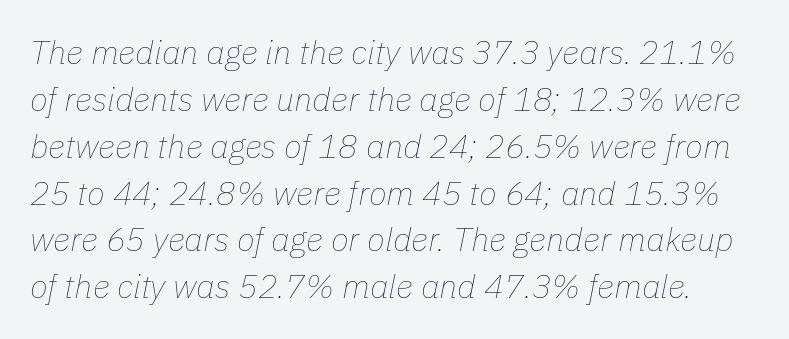
The image shows 33 px thin type, italic (leaning right); set normal line spacing (1.42x), normal letter spacing, not underlined; low stroke contrast and a medium x-height.
